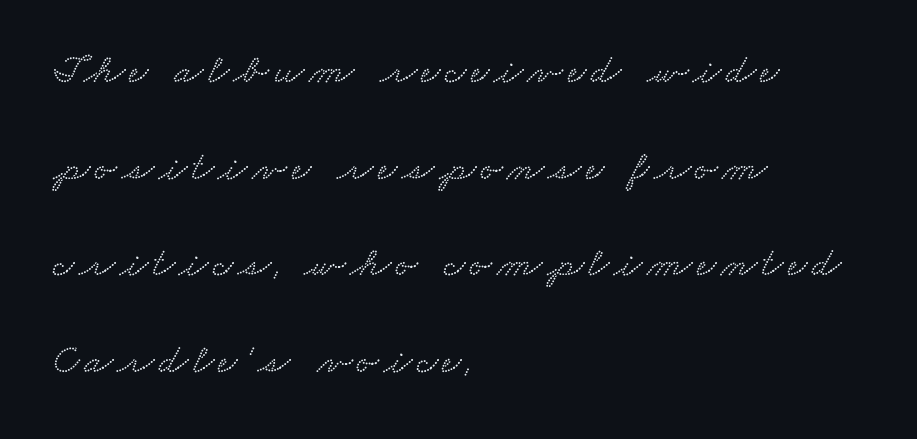
The image shows 42 px wide serif type; set left-aligned, loose line spacing (2.3x), not underlined; low stroke contrast and a small x-height.
